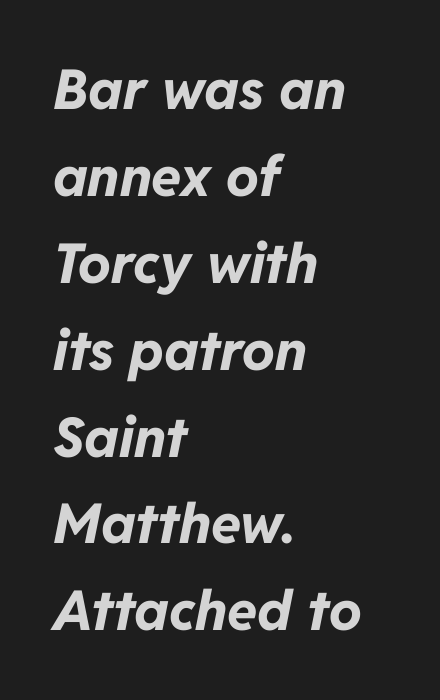
Q: Is the text bold? A: Yes.
Q: Is the text italic (slanted)? A: Yes, it leans right by about 11 degrees.
Q: Is the text underlined? A: No.
Q: How is the paragraph aligned? A: Left-aligned.
Q: Is the spacing between letters normal or unusually wide? A: Normal.
Q: Is the spacing between lines tight, normal or loose? A: Normal.
Q: Width (condensed, normal, or wide)? A: Normal.
Q: Stroke contrast? A: Low.
Q: x-height? A: Medium.
Q: Monospaced? A: No.
